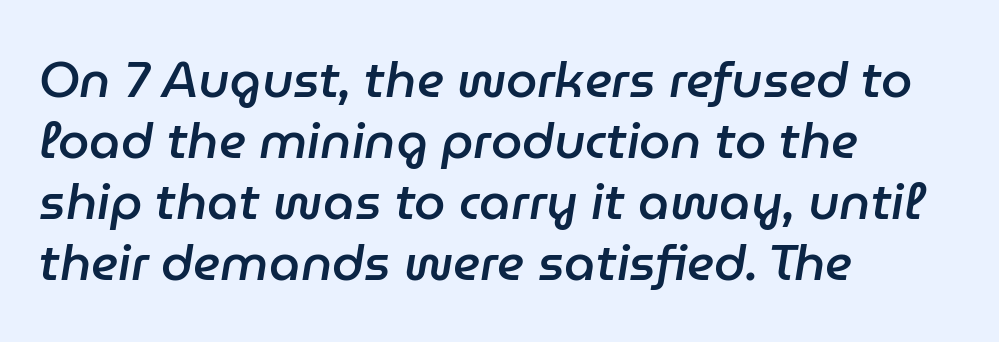
The image shows 50 px semibold type, italic (leaning right); set left-aligned, line spacing 1.22x, normal letter spacing, not underlined; low stroke contrast and a medium x-height.
